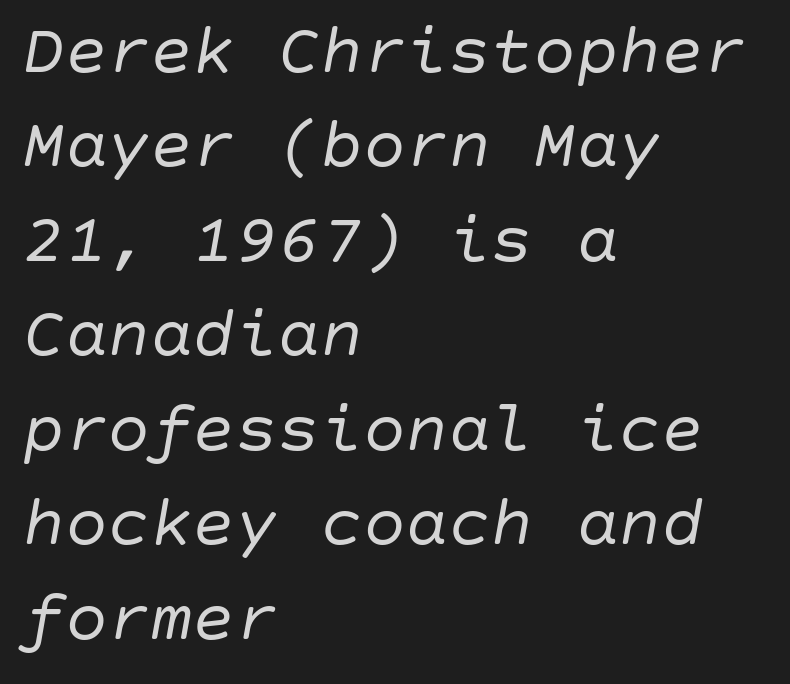
{"italic": "yes", "lean": "right", "slant_degrees": 10, "bold": "no", "weight": "regular", "width": "normal", "stroke_contrast": "low", "x_height": "large", "underline": "no", "align": "left", "line_spacing": "normal", "line_spacing_ratio": 1.33, "letter_spacing": "normal", "letter_spacing_em": 0.0, "glyph_px": 71}
